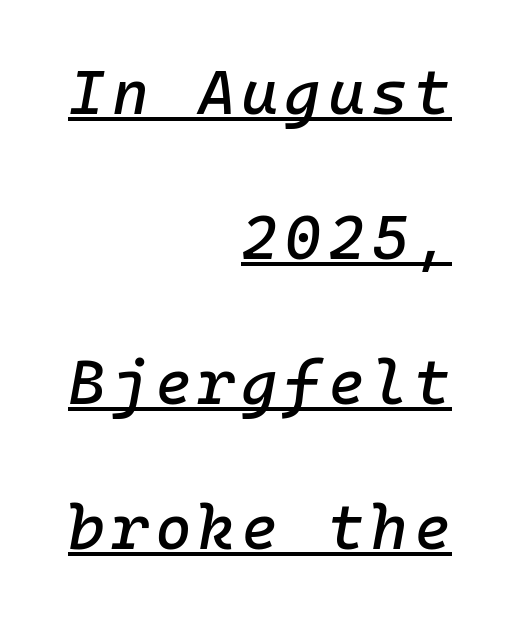
{"italic": "yes", "lean": "right", "slant_degrees": 10, "width": "normal", "stroke_contrast": "low", "x_height": "medium", "monospaced": "yes", "underline": "yes", "align": "right", "line_spacing": "loose", "line_spacing_ratio": 2.3, "glyph_px": 63}
